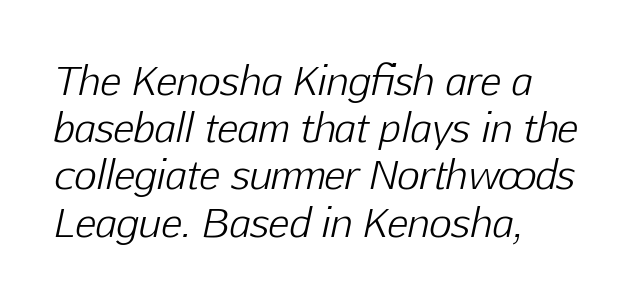
The baseline area is clear. Caption: face not bold, strokes unweighted. The passage shown leans; its letterforms are oblique. This sample is left-justified, so line endings fall wherever the words run out. Tracking value appears to be zero — textbook default spacing. Think of a printed novel: that variable character pitch is what you see here.
